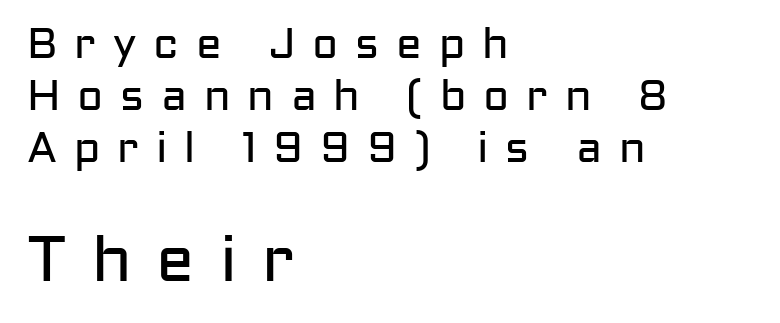
The image shows 64 px regular-weight sans-serif type, upright; set left-aligned, line spacing 1.21x, unusually wide letter spacing (+0.39 em), not underlined; the second (bottom) block is 1.49x larger; low stroke contrast and a medium x-height.
